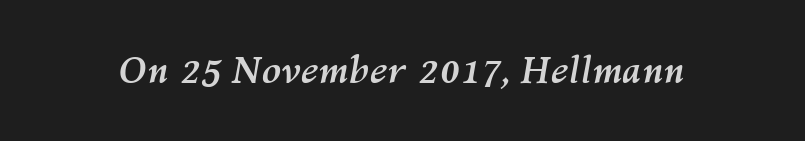
Q: Is the text bold? A: Yes.
Q: Is the text italic (slanted)? A: Yes, it leans right by about 10 degrees.
Q: Is the text underlined? A: No.
Q: Is the spacing between letters normal or unusually wide? A: Normal.
Q: Width (condensed, normal, or wide)? A: Normal.
Q: Stroke contrast? A: Medium.
Q: x-height? A: Medium.
Q: Monospaced? A: No.
